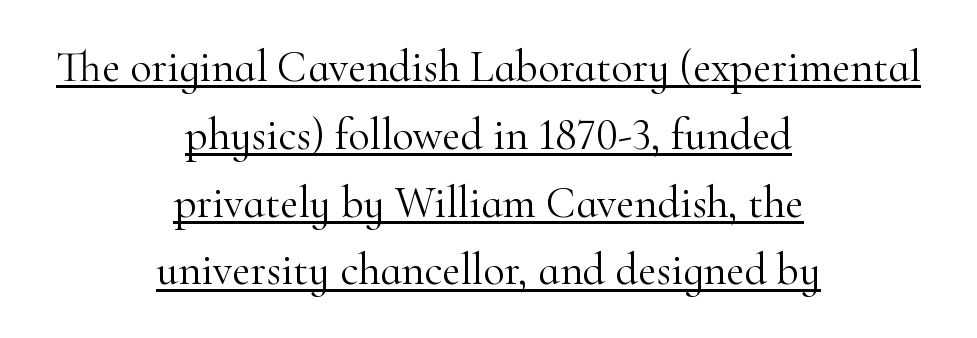
Q: Is the text bold? A: No.
Q: Is the text italic (slanted)? A: No, it is upright.
Q: Is the typeface a serif or a sans-serif typeface? A: Serif.
Q: Is the text underlined? A: Yes.
Q: How is the paragraph aligned? A: Centered.
Q: Is the spacing between letters normal or unusually wide? A: Normal.
Q: Is the spacing between lines tight, normal or loose? A: Normal.
Q: Width (condensed, normal, or wide)? A: Normal.
Q: Stroke contrast? A: High.
Q: x-height? A: Small.
Q: Monospaced? A: No.
